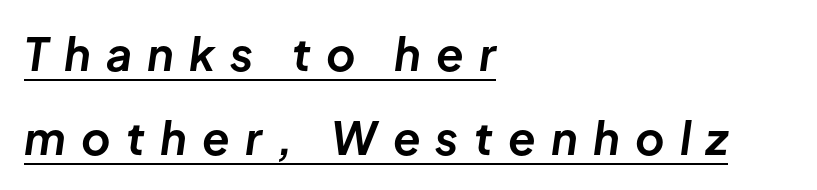
The image shows 45 px bold type, italic (leaning right); set left-aligned, line spacing 1.87x, unusually wide letter spacing (+0.34 em), underlined; low stroke contrast and a medium x-height.
